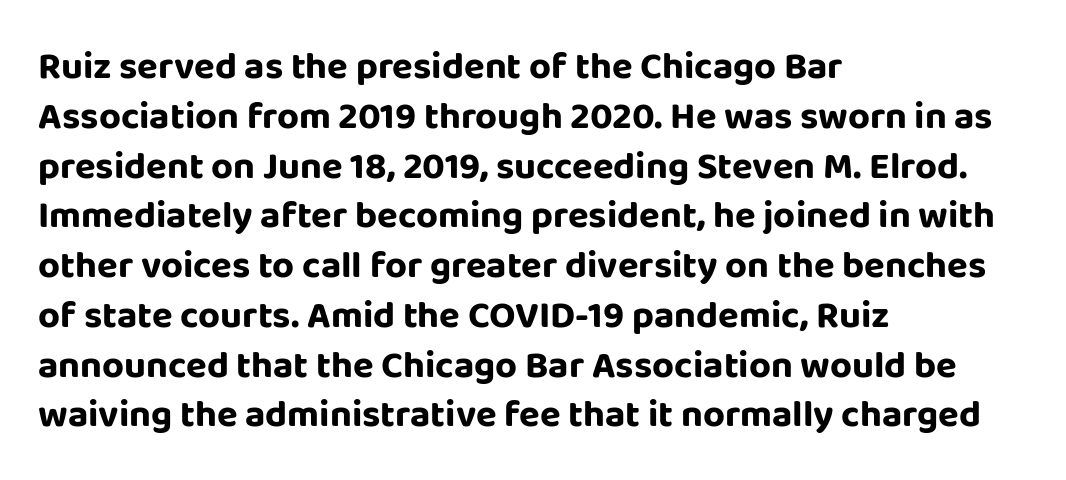
The image shows 38 px bold sans-serif type, upright; set left-aligned, normal line spacing (1.31x), normal letter spacing, not underlined; low stroke contrast and a large x-height.
